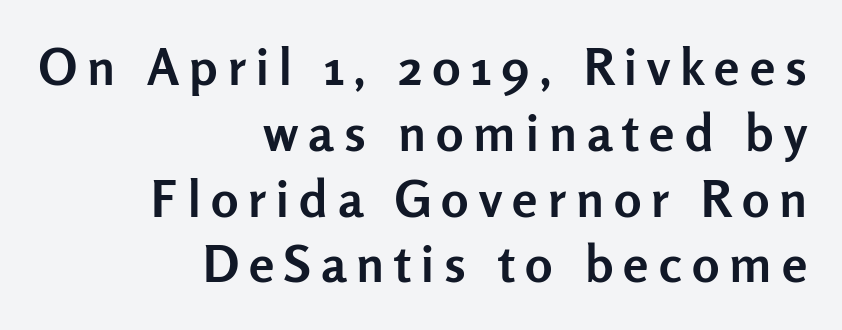
The image shows 51 px semibold sans-serif type, upright; set right-aligned, normal line spacing (1.29x), unusually wide letter spacing (+0.2 em), not underlined; low stroke contrast and a medium x-height.
